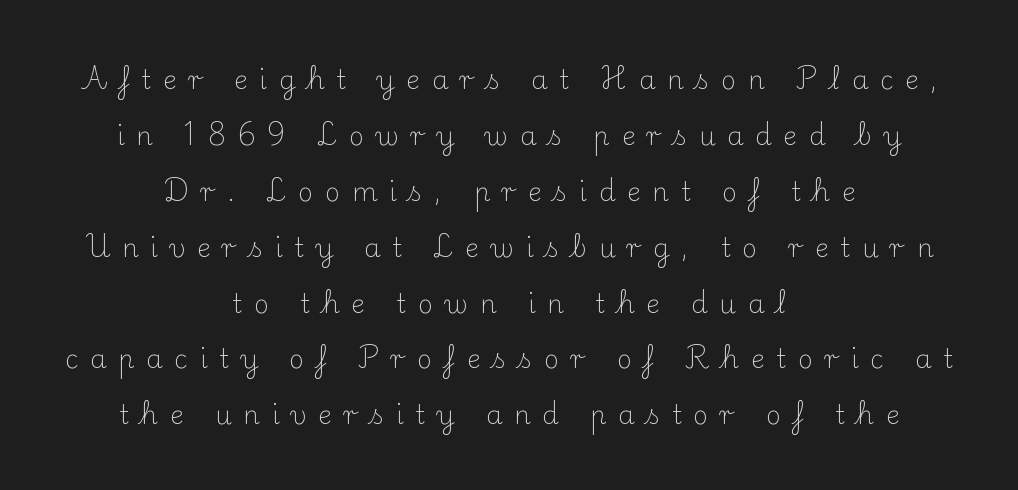
{"italic": "no", "bold": "no", "underline": "no", "align": "center", "line_spacing": "loose", "line_spacing_ratio": 2.15, "letter_spacing": "wide", "letter_spacing_em": 0.45, "glyph_px": 26}
